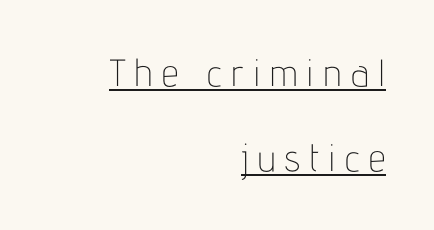
The typesetting does not lean heavy: it is not bold. What's the leading like? Stretched, with rows far apart. Here the glyphs are tracked loosely, breaking word shapes into spaced letters. Style check: upright. The passage is arranged like a letterhead date or caption credit — flush right. A typesetter would call this proportional, since set widths differ per character.
